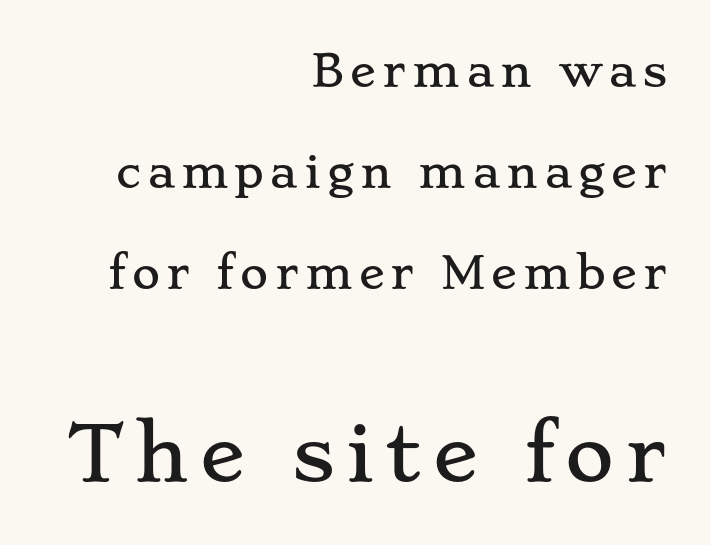
{"serif": "yes", "italic": "no", "width": "wide", "stroke_contrast": "low", "x_height": "small", "monospaced": "no", "underline": "no", "align": "right", "line_spacing": "loose", "line_spacing_ratio": 2.35, "larger_block": "second", "size_ratio": 1.74, "glyph_px": 75}
